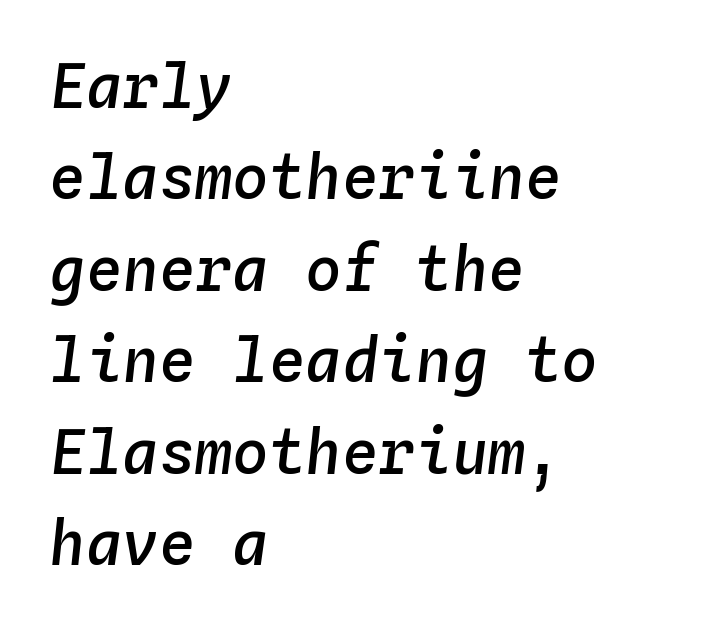
The image shows 61 px semibold type, italic (leaning right), monospaced; set left-aligned, normal line spacing (1.5x), normal letter spacing, not underlined; low stroke contrast and a medium x-height.
